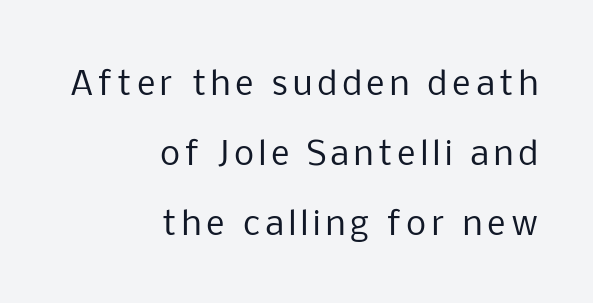
{"serif": "no", "italic": "no", "bold": "no", "weight": "regular", "width": "normal", "stroke_contrast": "low", "x_height": "medium", "monospaced": "no", "underline": "no", "align": "right", "line_spacing": "loose", "line_spacing_ratio": 2.19, "glyph_px": 32}
